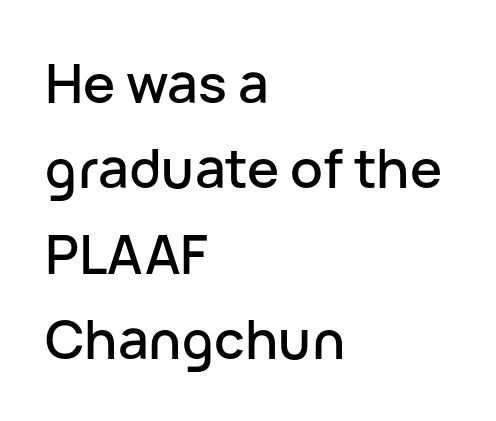
The image shows 54 px sans-serif type, upright; set left-aligned, normal line spacing (1.58x), normal letter spacing, not underlined; low stroke contrast and a medium x-height.
